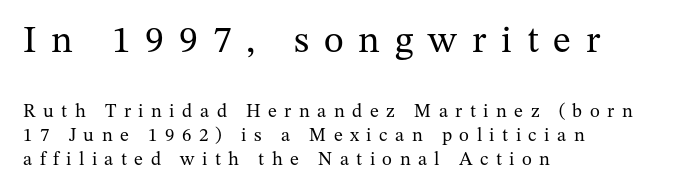
Q: Is the text bold? A: No.
Q: Is the text italic (slanted)? A: No, it is upright.
Q: Is the typeface a serif or a sans-serif typeface? A: Serif.
Q: Is the text underlined? A: No.
Q: How is the paragraph aligned? A: Left-aligned.
Q: Is the spacing between letters normal or unusually wide? A: Unusually wide.
Q: Is the spacing between lines tight, normal or loose? A: Normal.
Q: Which block of text is set in a larger size, the first (top) or the second (bottom)? A: The first (top) one.
Q: Width (condensed, normal, or wide)? A: Normal.
Q: Stroke contrast? A: Medium.
Q: x-height? A: Medium.
Q: Monospaced? A: No.
